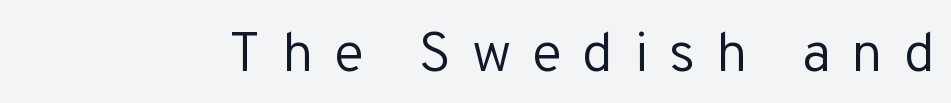
{"serif": "no", "italic": "no", "bold": "no", "weight": "regular", "width": "normal", "stroke_contrast": "low", "x_height": "medium", "monospaced": "no", "underline": "no", "letter_spacing": "wide", "letter_spacing_em": 0.37, "glyph_px": 56}
